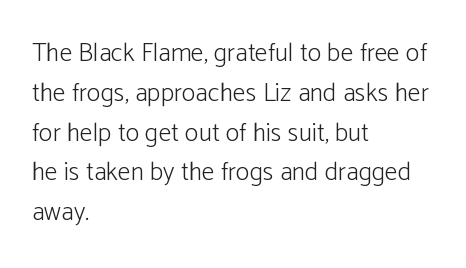
{"italic": "no", "bold": "no", "underline": "no", "align": "left", "line_spacing": "normal", "line_spacing_ratio": 1.53, "letter_spacing": "normal", "letter_spacing_em": 0.0, "glyph_px": 26}
